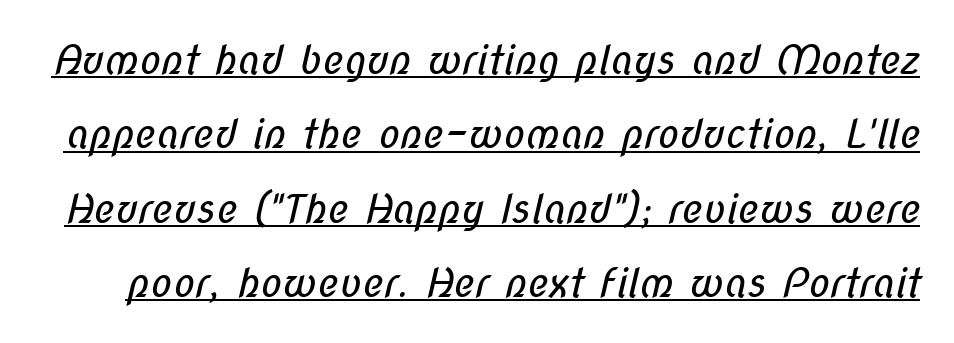
The image shows 40 px regular-weight, condensed sans-serif type; set line spacing 1.86x, normal letter spacing, underlined; low stroke contrast and a medium x-height.
